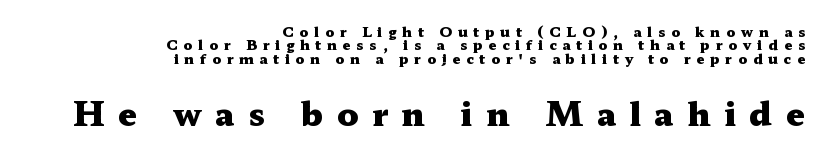
{"serif": "yes", "italic": "no", "bold": "yes", "weight": "heavy", "width": "wide", "stroke_contrast": "medium", "x_height": "medium", "monospaced": "no", "underline": "no", "align": "right", "line_spacing": "tight", "line_spacing_ratio": 0.96, "letter_spacing": "wide", "letter_spacing_em": 0.41, "larger_block": "second", "size_ratio": 2.36, "glyph_px": 33}
